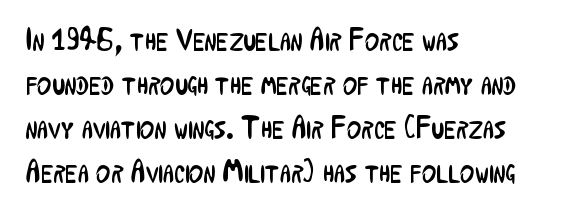
The image shows 31 px regular-weight, condensed sans-serif type, upright; set left-aligned, normal line spacing (1.42x), normal letter spacing, not underlined; low stroke contrast and a medium x-height.
